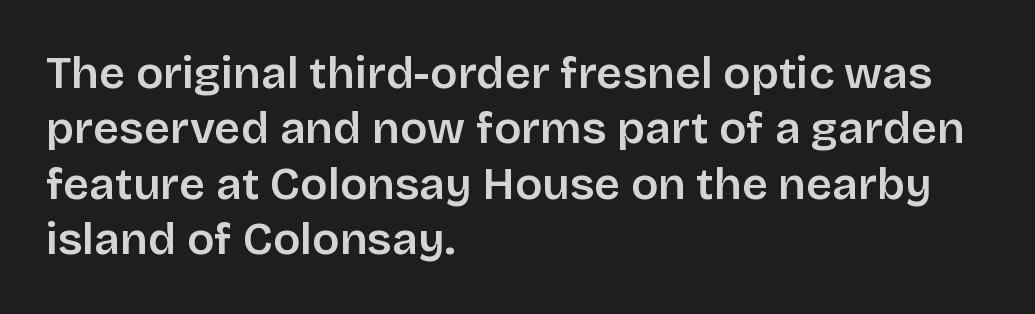
Q: Is the text bold? A: Semi-bold.
Q: Is the text italic (slanted)? A: No, it is upright.
Q: Is the typeface a serif or a sans-serif typeface? A: Sans-serif.
Q: Is the text underlined? A: No.
Q: How is the paragraph aligned? A: Left-aligned.
Q: Is the spacing between letters normal or unusually wide? A: Normal.
Q: Width (condensed, normal, or wide)? A: Normal.
Q: Stroke contrast? A: Low.
Q: x-height? A: Large.
Q: Monospaced? A: No.
